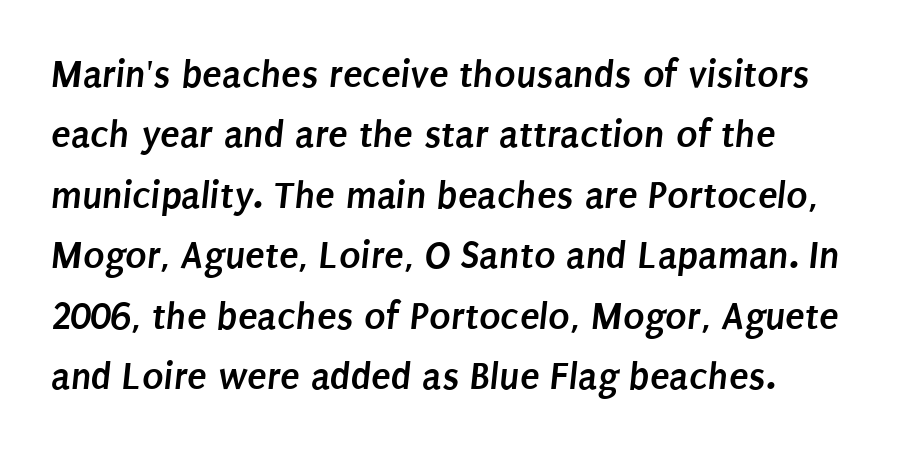
{"serif": "no", "bold": "yes", "weight": "semibold", "width": "condensed", "stroke_contrast": "low", "x_height": "large", "monospaced": "no", "underline": "no", "align": "left", "line_spacing": "normal", "line_spacing_ratio": 1.51, "letter_spacing": "normal", "letter_spacing_em": 0.0, "glyph_px": 40}
